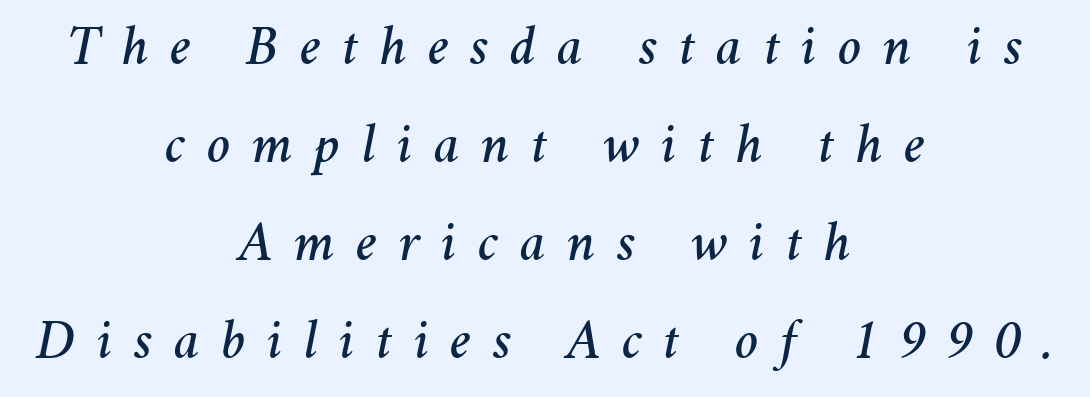
Q: Is the text italic (slanted)? A: Yes, it leans right by about 11 degrees.
Q: Is the text underlined? A: No.
Q: How is the paragraph aligned? A: Centered.
Q: Is the spacing between letters normal or unusually wide? A: Unusually wide.
Q: Width (condensed, normal, or wide)? A: Normal.
Q: Stroke contrast? A: Medium.
Q: x-height? A: Medium.
Q: Monospaced? A: No.
